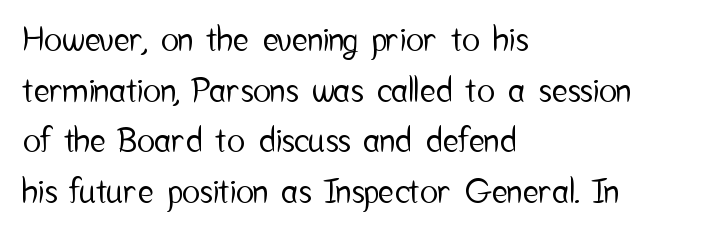
Note: no serifs on the glyphs. Posture: upright roman. This rendering features lettering with no underline. Note the varied advance widths — an 'i' is clearly narrower than an 'm'.
